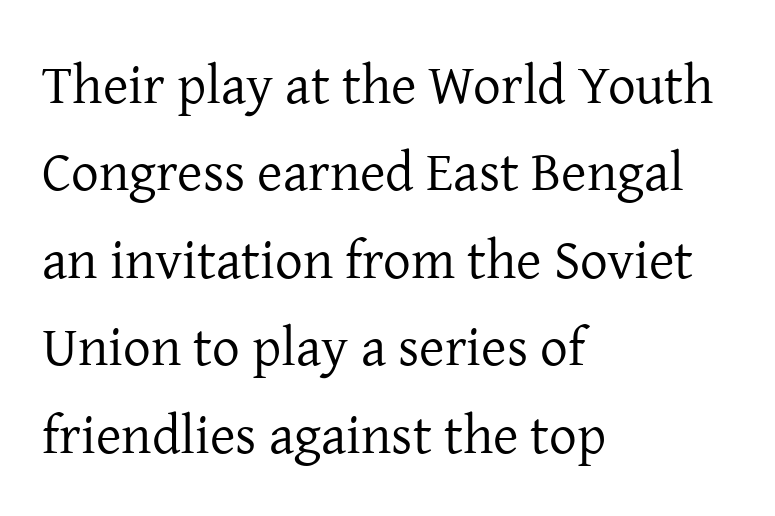
Q: Is the text bold? A: No.
Q: Is the text italic (slanted)? A: No, it is upright.
Q: Is the typeface a serif or a sans-serif typeface? A: Serif.
Q: Is the text underlined? A: No.
Q: How is the paragraph aligned? A: Left-aligned.
Q: Is the spacing between letters normal or unusually wide? A: Normal.
Q: Is the spacing between lines tight, normal or loose? A: Normal.
Q: Width (condensed, normal, or wide)? A: Normal.
Q: Stroke contrast? A: Low.
Q: x-height? A: Medium.
Q: Monospaced? A: No.
